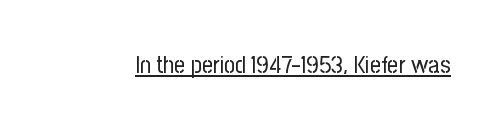
Q: Is the text bold? A: No.
Q: Is the text italic (slanted)? A: No, it is upright.
Q: Is the text underlined? A: Yes.
Q: Is the spacing between letters normal or unusually wide? A: Normal.
